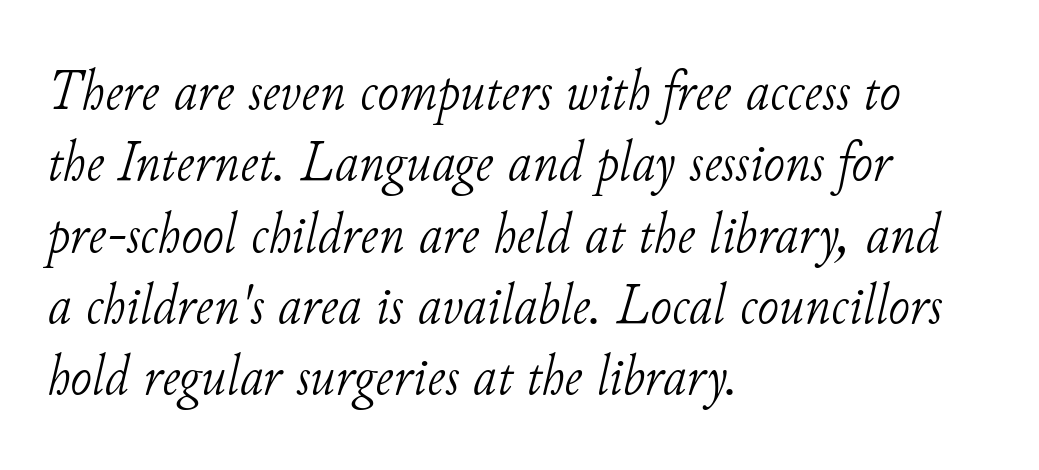
Each letter keeps its own natural width here, so spacing adapts to shape. Clear beneath every line of the passage. Compared with a centered layout, this one pins lines to the left instead. Observe the lean: these are italic letterforms. Is this a sans? No — the strokes have serifs.
